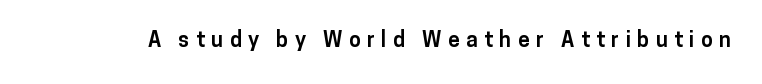
{"italic": "no", "bold": "yes", "underline": "no", "letter_spacing": "wide", "letter_spacing_em": 0.31, "glyph_px": 21}
